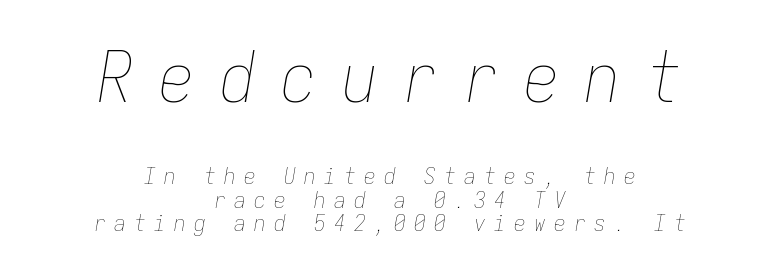
Q: Is the text bold? A: No.
Q: Is the text italic (slanted)? A: Yes, it leans right by about 9 degrees.
Q: Is the text underlined? A: No.
Q: How is the paragraph aligned? A: Centered.
Q: Is the spacing between letters normal or unusually wide? A: Unusually wide.
Q: Is the spacing between lines tight, normal or loose? A: Tight.
Q: Which block of text is set in a larger size, the first (top) or the second (bottom)? A: The first (top) one.
Q: Width (condensed, normal, or wide)? A: Condensed.
Q: Stroke contrast? A: Low.
Q: x-height? A: Medium.
Q: Monospaced? A: Yes.
